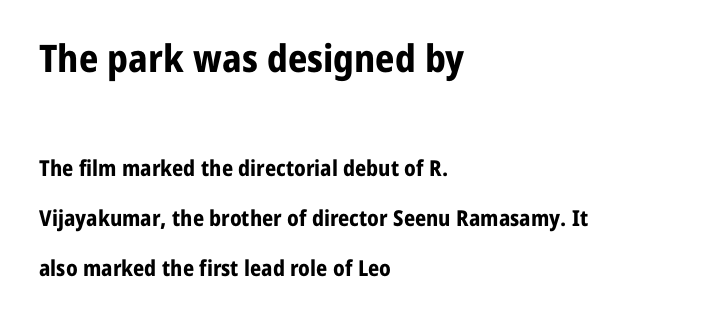
{"serif": "no", "italic": "no", "bold": "yes", "weight": "bold", "width": "normal", "stroke_contrast": "low", "x_height": "medium", "monospaced": "no", "underline": "no", "align": "left", "line_spacing": "loose", "line_spacing_ratio": 2.27, "letter_spacing": "normal", "letter_spacing_em": 0.0, "larger_block": "first", "size_ratio": 1.73, "glyph_px": 38}
